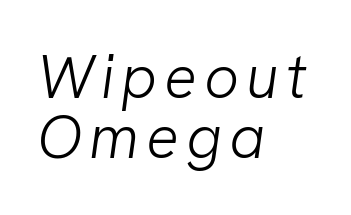
The image shows 61 px light sans-serif type; set left-aligned, tight line spacing (0.99x), not underlined; low stroke contrast and a medium x-height.
